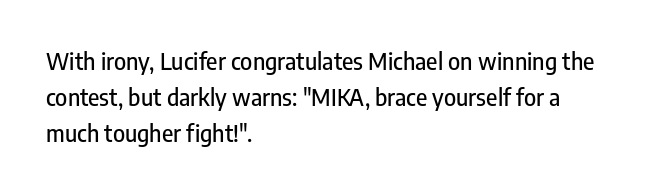
Q: Is the text italic (slanted)? A: No, it is upright.
Q: Is the text underlined? A: No.
Q: How is the paragraph aligned? A: Left-aligned.
Q: Is the spacing between letters normal or unusually wide? A: Normal.
Q: Is the spacing between lines tight, normal or loose? A: Normal.
